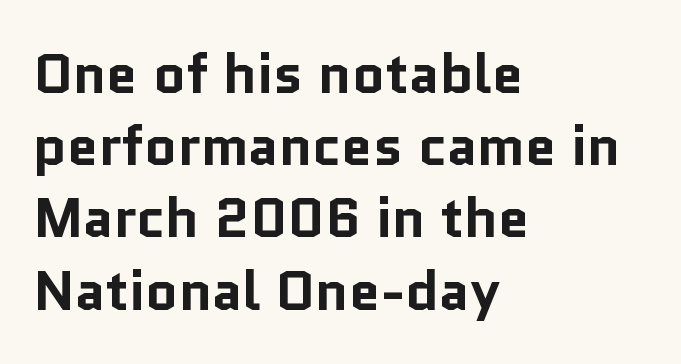
{"serif": "no", "italic": "no", "bold": "yes", "weight": "bold", "width": "normal", "stroke_contrast": "low", "x_height": "medium", "monospaced": "no", "underline": "no", "align": "left", "line_spacing": "normal", "line_spacing_ratio": 1.29, "letter_spacing": "normal", "letter_spacing_em": 0.0, "glyph_px": 56}
